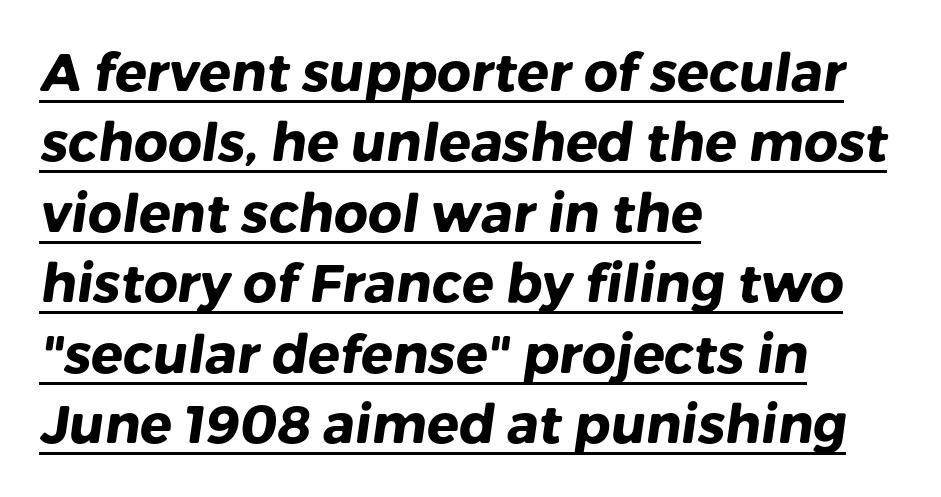
{"serif": "no", "bold": "yes", "weight": "heavy", "width": "normal", "stroke_contrast": "low", "x_height": "medium", "monospaced": "no", "underline": "yes", "align": "left", "line_spacing": "normal", "line_spacing_ratio": 1.33, "letter_spacing": "normal", "letter_spacing_em": 0.0, "glyph_px": 53}
